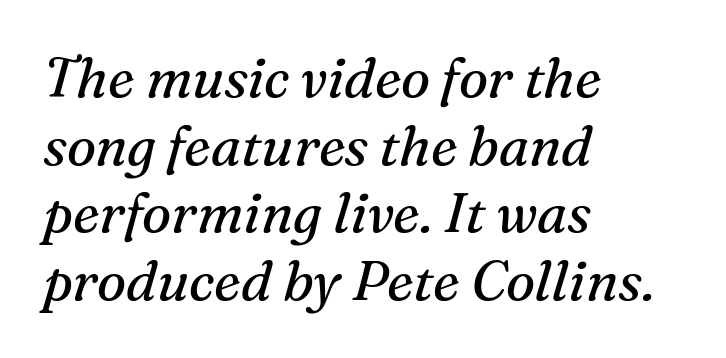
The image shows 55 px regular-weight serif type, italic (leaning right); set left-aligned, line spacing 1.23x, normal letter spacing, not underlined; medium stroke contrast and a medium x-height.
